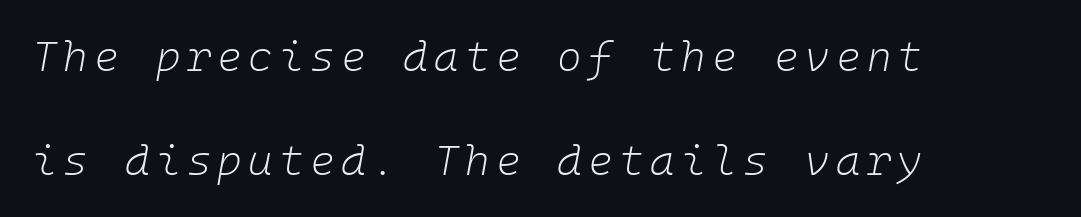
{"italic": "yes", "lean": "right", "slant_degrees": 10, "bold": "no", "weight": "light", "width": "normal", "stroke_contrast": "low", "x_height": "medium", "monospaced": "yes", "underline": "no", "align": "left", "line_spacing": "loose", "line_spacing_ratio": 2.47, "glyph_px": 42}
